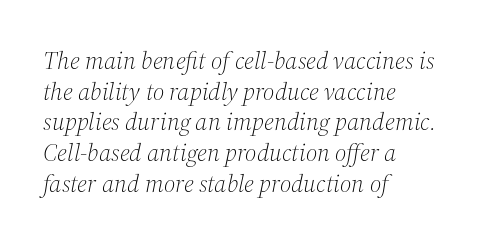
The image shows 25 px text type, italic (leaning right); set left-aligned, line spacing 1.23x, normal letter spacing, not underlined.
